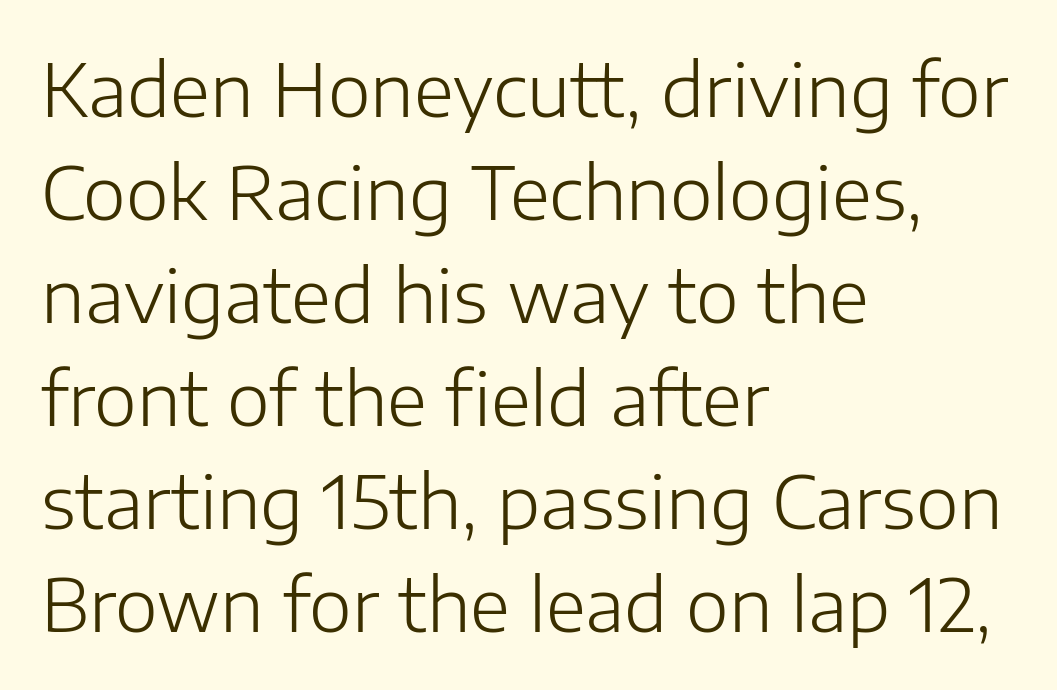
{"serif": "no", "italic": "no", "bold": "no", "weight": "light", "width": "normal", "stroke_contrast": "low", "x_height": "medium", "monospaced": "no", "underline": "no", "align": "left", "line_spacing": "normal", "line_spacing_ratio": 1.41, "letter_spacing": "normal", "letter_spacing_em": 0.0, "glyph_px": 73}
